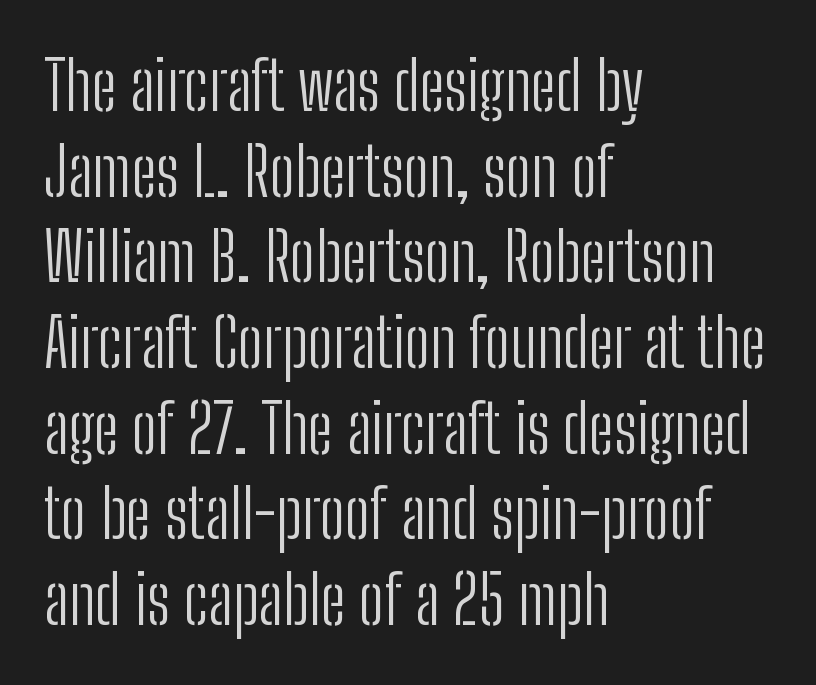
The image shows 68 px light, condensed sans-serif type, upright; set left-aligned, normal line spacing (1.26x), normal letter spacing, not underlined; low stroke contrast and a medium x-height.
